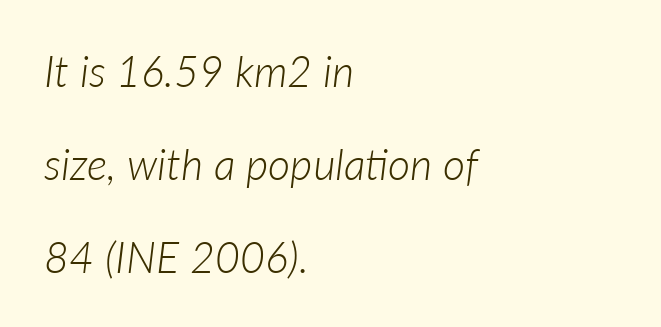
Q: Is the text bold? A: No.
Q: Is the text italic (slanted)? A: Yes, it leans right by about 7 degrees.
Q: Is the text underlined? A: No.
Q: How is the paragraph aligned? A: Left-aligned.
Q: Is the spacing between letters normal or unusually wide? A: Normal.
Q: Is the spacing between lines tight, normal or loose? A: Loose.
Q: Width (condensed, normal, or wide)? A: Normal.
Q: Stroke contrast? A: Low.
Q: x-height? A: Medium.
Q: Monospaced? A: No.
